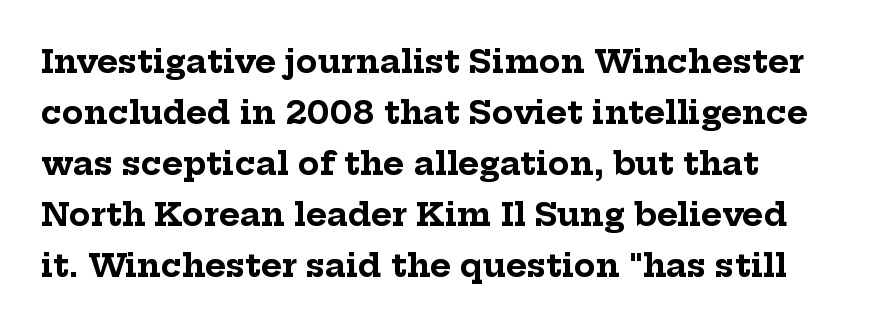
Anything drawn beneath the words? Only blank space. Baseline-to-baseline distance is the conventional proportion of letter height. Caption: bold face, heavy strokes. The letters advance in unequal steps, a hallmark of proportional type.
